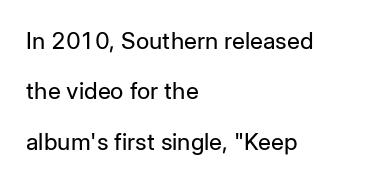
Q: Is the text bold? A: No.
Q: Is the text italic (slanted)? A: No, it is upright.
Q: Is the text underlined? A: No.
Q: How is the paragraph aligned? A: Left-aligned.
Q: Is the spacing between letters normal or unusually wide? A: Normal.
Q: Is the spacing between lines tight, normal or loose? A: Loose.
